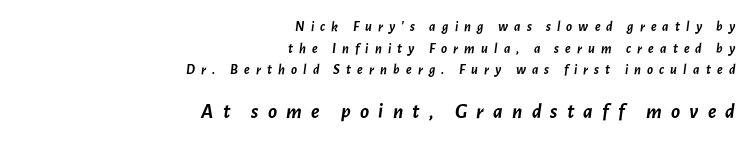
The gap between lines stays unmarked. Students, note that the glyphs here are deliberately spaced far apart. Students, this is bold: see how much ink each stroke carries. Italic? Definitely — the glyphs are oblique. If you measured baseline to baseline, you'd find a middling distance. Line endings align vertically; line beginnings do not.
